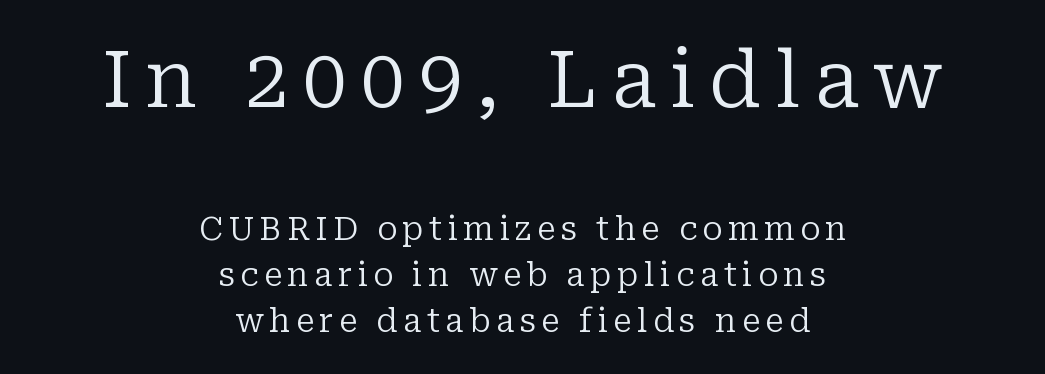
The compositor balanced each line on the midline. Two sizes are in play, and the larger belongs to the first block. Rule under the text: the space is simply empty. Font category for this specimen: serif. It's the straight-up-and-down kind of type. Line spacing here is normal.
